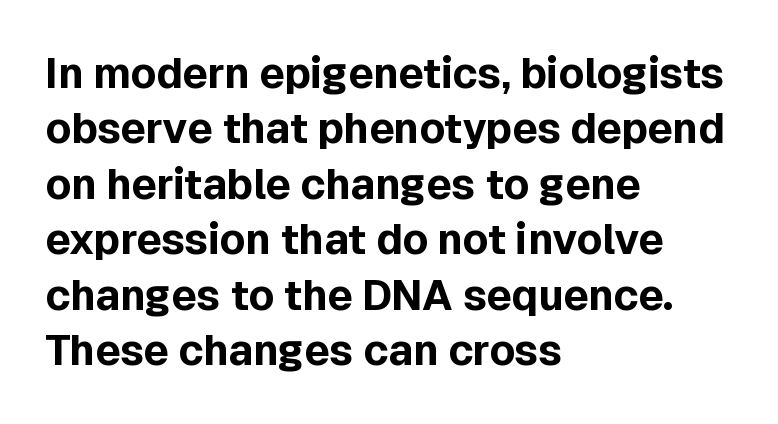
{"serif": "no", "italic": "no", "bold": "yes", "weight": "bold", "width": "normal", "x_height": "medium", "monospaced": "no", "underline": "no", "align": "left", "line_spacing": "normal", "line_spacing_ratio": 1.32, "letter_spacing": "normal", "letter_spacing_em": 0.0, "glyph_px": 42}
